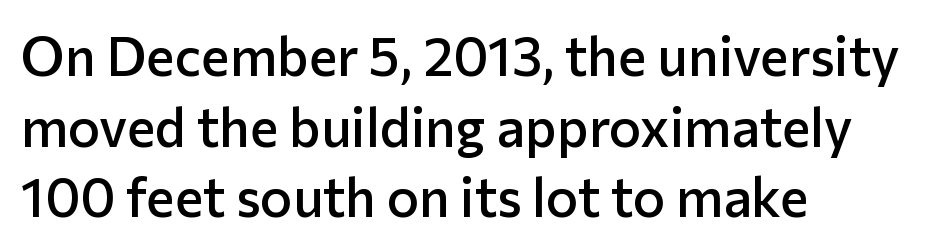
Unmarked baselines from the first word to the last. The horizontal fit of the characters is conventional and even. You could not count columns in this text — the font is proportionally spaced. No italicization has been applied; the sample stays upright. The ragged edge is on the right, which tells us the setting is flush left.
